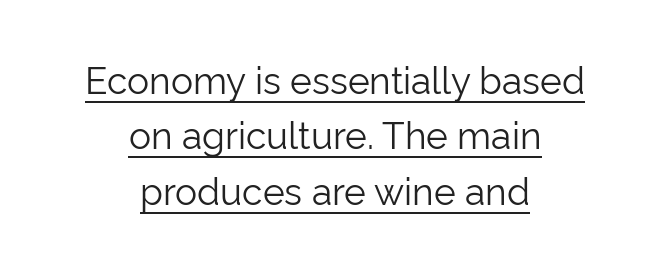
The image shows 37 px light sans-serif type, upright; set centered, normal line spacing (1.5x), normal letter spacing, underlined; low stroke contrast and a medium x-height.
